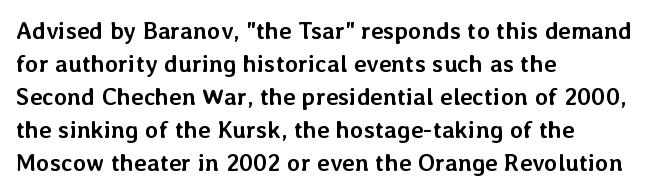
Q: Is the text bold? A: Yes.
Q: Is the text italic (slanted)? A: No, it is upright.
Q: Is the text underlined? A: No.
Q: How is the paragraph aligned? A: Left-aligned.
Q: Is the spacing between letters normal or unusually wide? A: Normal.
Q: Is the spacing between lines tight, normal or loose? A: Normal.
